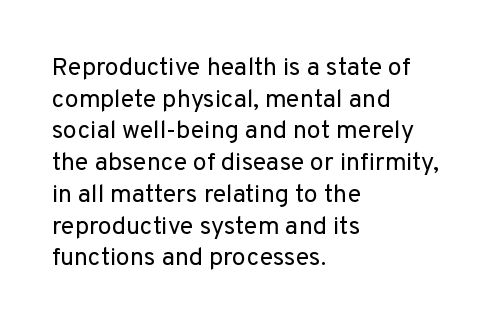
The image shows 25 px text type, upright; set left-aligned, normal line spacing (1.27x), normal letter spacing, not underlined.
